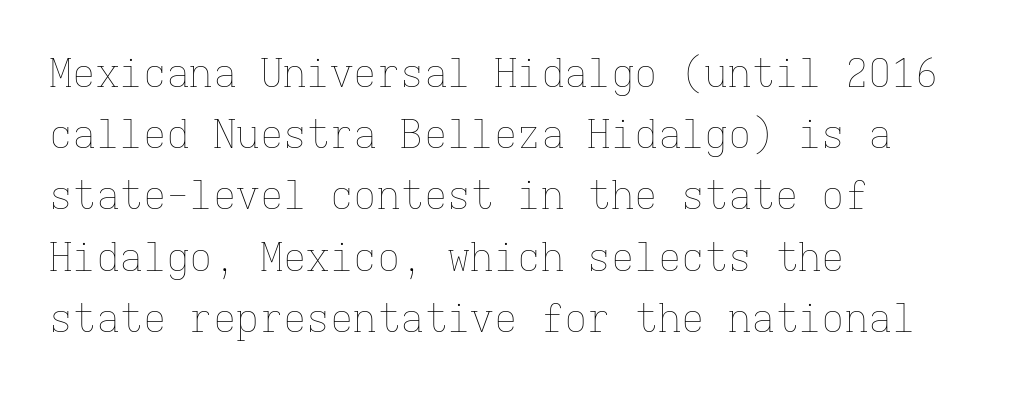
The type is set solid horizontally, with unmodified tracking. Plain, unruled lines of type. Unlike italic type, these characters show no tilt at all. These lines sit exactly where default settings would place them.
